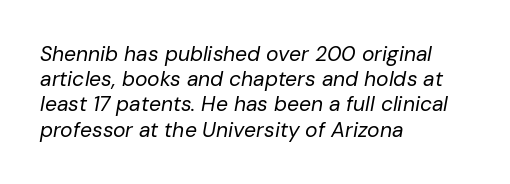
Q: Is the text bold? A: No.
Q: Is the text italic (slanted)? A: Yes, it leans right by about 10 degrees.
Q: Is the text underlined? A: No.
Q: How is the paragraph aligned? A: Left-aligned.
Q: Is the spacing between letters normal or unusually wide? A: Normal.
